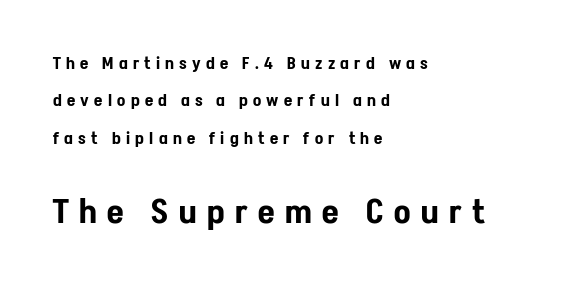
{"serif": "no", "italic": "no", "width": "condensed", "stroke_contrast": "low", "x_height": "medium", "monospaced": "no", "underline": "no", "align": "left", "line_spacing": "loose", "line_spacing_ratio": 2.2, "letter_spacing": "wide", "letter_spacing_em": 0.31, "larger_block": "second", "size_ratio": 2.0, "glyph_px": 34}
